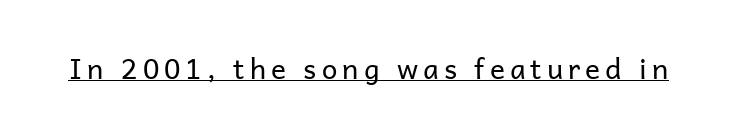
The image shows 28 px regular-weight sans-serif type, upright; set underlined; low stroke contrast and a medium x-height.
